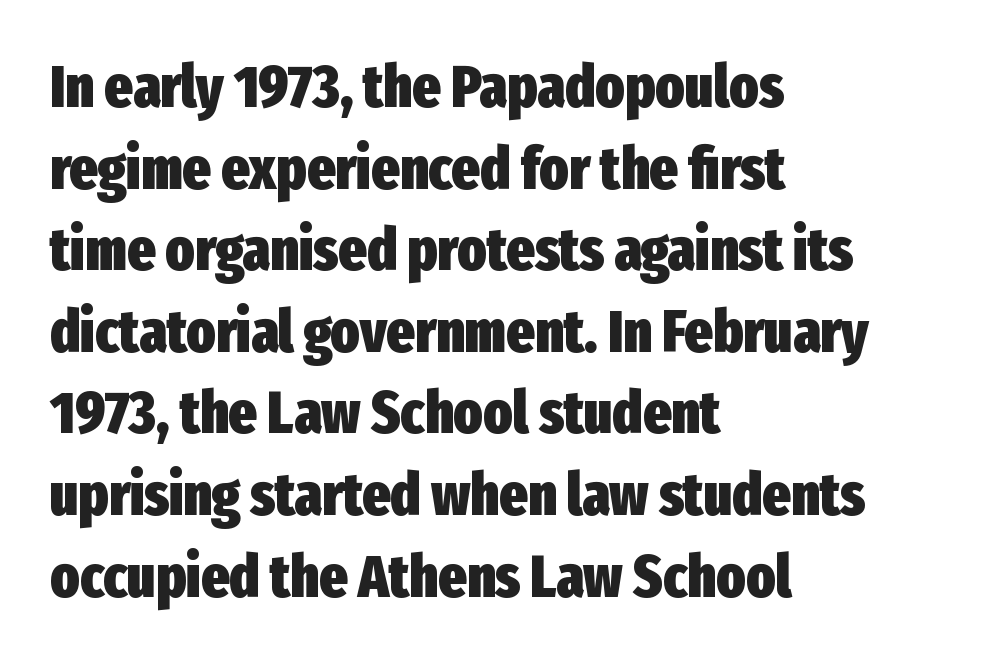
{"serif": "no", "italic": "no", "bold": "yes", "weight": "heavy", "width": "condensed", "stroke_contrast": "low", "x_height": "medium", "monospaced": "no", "underline": "no", "align": "left", "line_spacing": "normal", "line_spacing_ratio": 1.36, "letter_spacing": "normal", "letter_spacing_em": 0.0, "glyph_px": 60}
